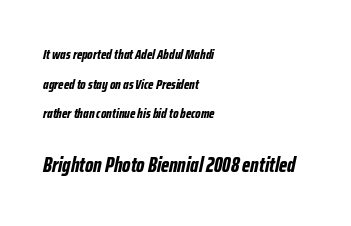
Q: Is the text bold? A: Yes.
Q: Is the text italic (slanted)? A: Yes, it leans right by about 12 degrees.
Q: Is the text underlined? A: No.
Q: How is the paragraph aligned? A: Left-aligned.
Q: Is the spacing between letters normal or unusually wide? A: Normal.
Q: Is the spacing between lines tight, normal or loose? A: Loose.
Q: Which block of text is set in a larger size, the first (top) or the second (bottom)? A: The second (bottom) one.
